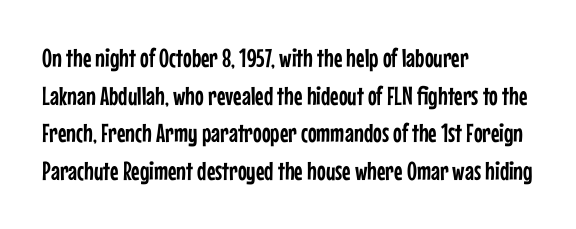
Which margin do the lines hug? The left one — the right edge is uneven. This sample uses plain, unmodified letter spacing. Glance below the letters and you will spot only blank space. Baseline-to-baseline distance is the conventional proportion of letter height.
